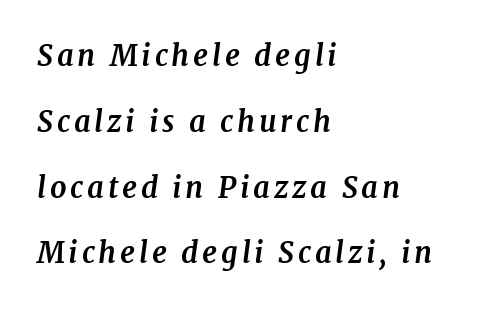
Q: Is the text bold? A: Yes.
Q: Is the text italic (slanted)? A: Yes, it leans right by about 7 degrees.
Q: Is the typeface a serif or a sans-serif typeface? A: Serif.
Q: Is the text underlined? A: No.
Q: How is the paragraph aligned? A: Left-aligned.
Q: Is the spacing between lines tight, normal or loose? A: Loose.
Q: Width (condensed, normal, or wide)? A: Normal.
Q: Stroke contrast? A: Medium.
Q: x-height? A: Medium.
Q: Monospaced? A: No.
